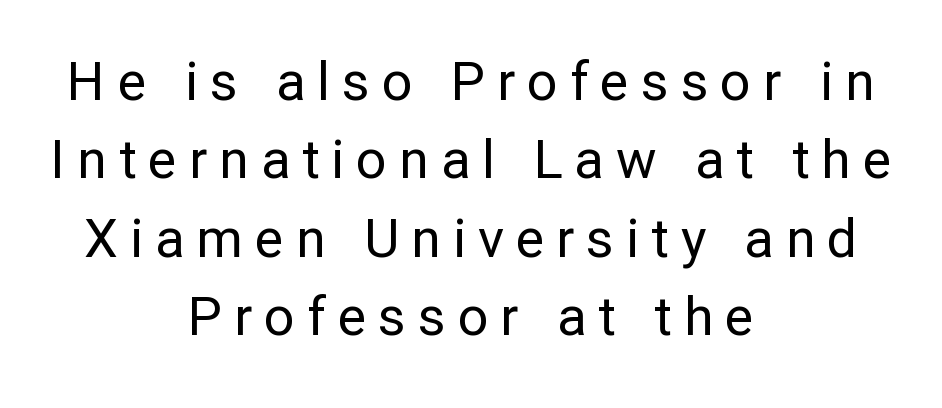
The image shows 54 px regular-weight sans-serif type, upright; set centered, normal line spacing (1.45x), unusually wide letter spacing (+0.22 em), not underlined; low stroke contrast and a medium x-height.
